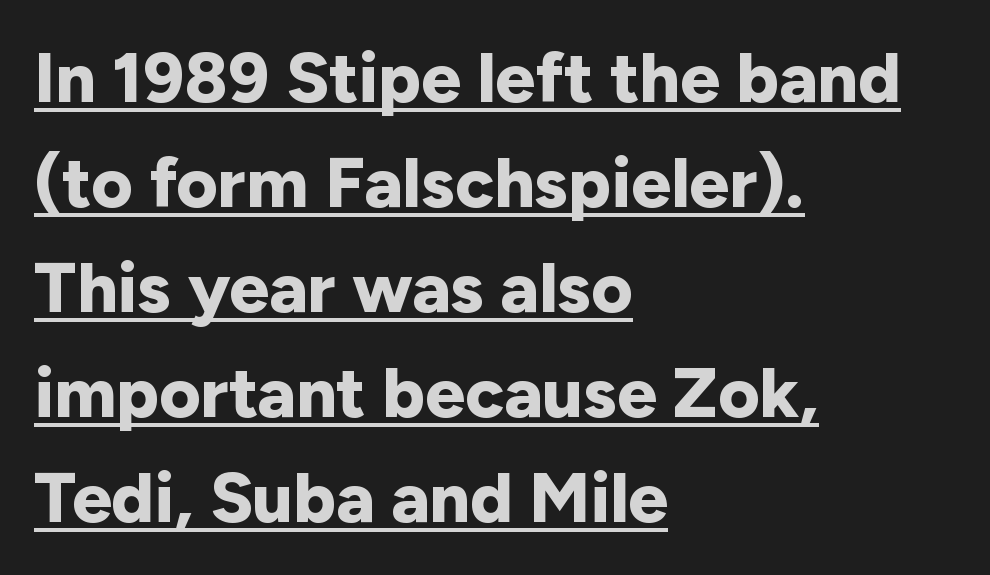
Ordinary non-slanted type is in use. Nope, no serifs anywhere on these letters. In terms of letterspacing, this is plain default setting. Does a line run under the words? Yes, clearly. Summary of vertical rhythm: regular, with standard interline spacing.
